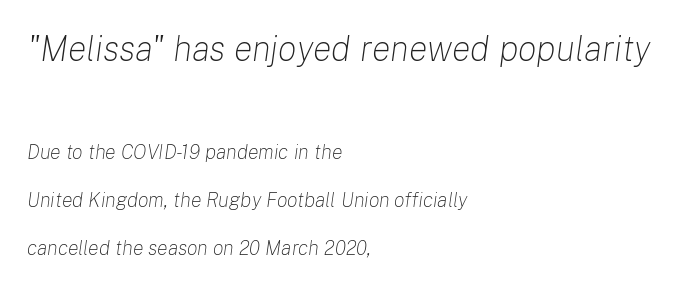
This is oblique type, the kind used for emphasis or titles. These lines keep a tight, regular rhythm from letter to letter. These lines are set flush left with a ragged right edge. Descender tails drop into unmarked territory. Line spacing here is loose.
